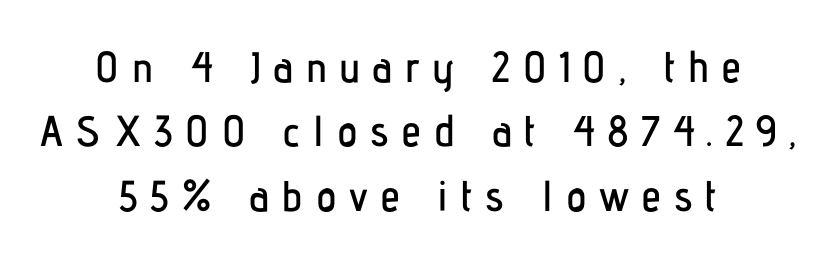
{"serif": "no", "italic": "no", "width": "condensed", "stroke_contrast": "low", "x_height": "medium", "monospaced": "no", "underline": "no", "align": "center", "line_spacing": "normal", "line_spacing_ratio": 1.5, "letter_spacing": "wide", "letter_spacing_em": 0.3, "glyph_px": 43}
